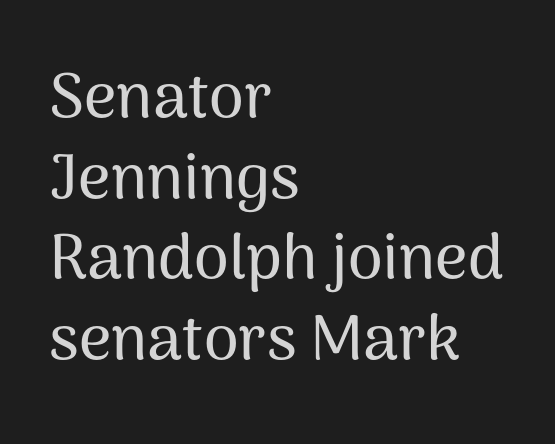
Q: Is the text italic (slanted)? A: No, it is upright.
Q: Is the typeface a serif or a sans-serif typeface? A: Sans-serif.
Q: Is the text underlined? A: No.
Q: How is the paragraph aligned? A: Left-aligned.
Q: Is the spacing between letters normal or unusually wide? A: Normal.
Q: Is the spacing between lines tight, normal or loose? A: Normal.
Q: Width (condensed, normal, or wide)? A: Normal.
Q: Stroke contrast? A: Medium.
Q: x-height? A: Medium.
Q: Monospaced? A: No.
